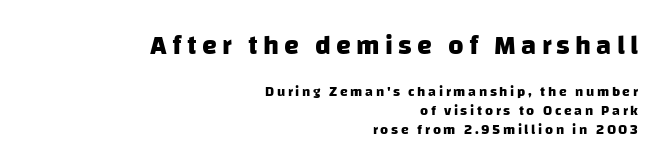
The more generous point size was reserved for the upper chunk. A clean baseline with only descenders dipping below it. A typesetter would call this leading conventional body-copy spacing. Horizontal alignment here is rightward, an uncommon choice for prose.
